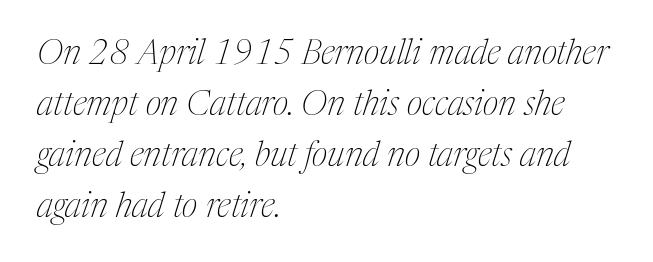
Q: Is the text bold? A: No.
Q: Is the text italic (slanted)? A: Yes, it leans right by about 17 degrees.
Q: Is the typeface a serif or a sans-serif typeface? A: Serif.
Q: Is the text underlined? A: No.
Q: How is the paragraph aligned? A: Left-aligned.
Q: Is the spacing between letters normal or unusually wide? A: Normal.
Q: Is the spacing between lines tight, normal or loose? A: Normal.
Q: Width (condensed, normal, or wide)? A: Condensed.
Q: Stroke contrast? A: Medium.
Q: x-height? A: Medium.
Q: Monospaced? A: No.
